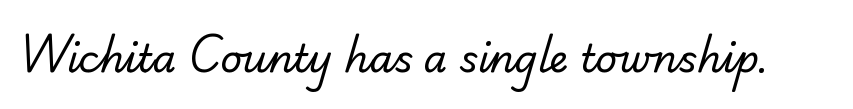
{"serif": "no", "bold": "no", "weight": "regular", "width": "normal", "stroke_contrast": "low", "x_height": "small", "monospaced": "no", "underline": "no", "letter_spacing": "normal", "letter_spacing_em": 0.0, "glyph_px": 38}
